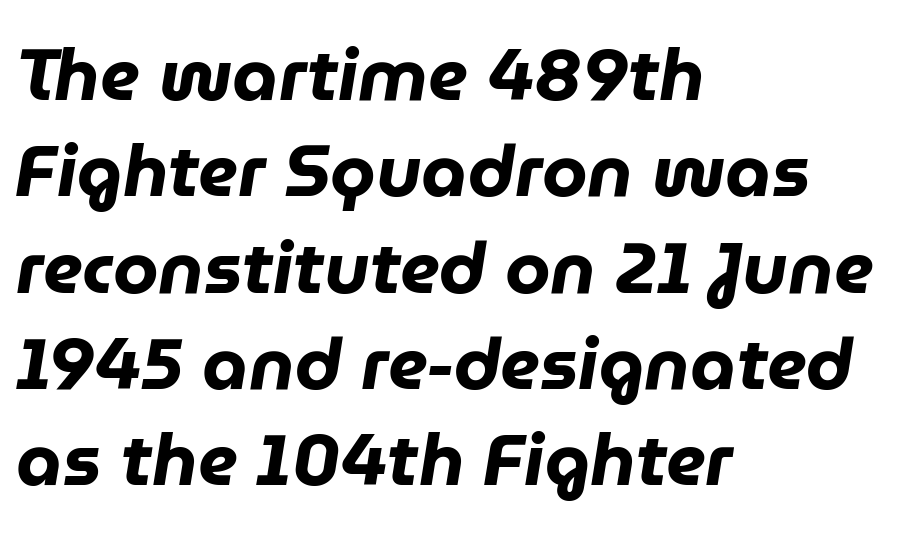
One glance says typical: line gaps are just what's usual. Quick note: underline off. I'd describe the lettering as bold — thick and assertive. Caption: multi-line text, flush left, ragged right. The typography opts for an oblique posture over an upright one.
